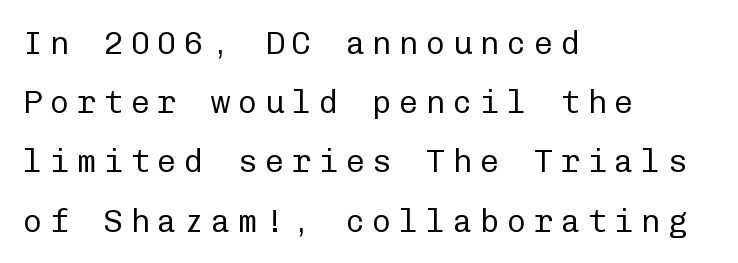
{"serif": "no", "italic": "no", "bold": "no", "weight": "regular", "width": "normal", "stroke_contrast": "low", "x_height": "medium", "monospaced": "yes", "underline": "no", "align": "left", "line_spacing_ratio": 1.85, "letter_spacing": "wide", "letter_spacing_em": 0.24, "glyph_px": 32}
